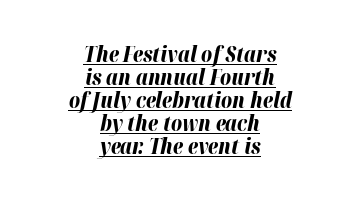
Q: Is the text bold? A: Yes.
Q: Is the text italic (slanted)? A: Yes, it leans right by about 12 degrees.
Q: Is the text underlined? A: Yes.
Q: How is the paragraph aligned? A: Centered.
Q: Is the spacing between letters normal or unusually wide? A: Normal.
Q: Is the spacing between lines tight, normal or loose? A: Tight.
